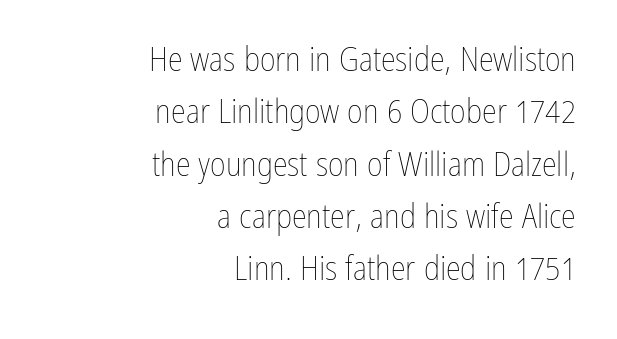
A quiet, ordinary-to-light weight characterises the typeface. Visually the block forms a straight wall on the right and a jagged coastline on the left. You could not count columns in this text — the font is proportionally spaced. Rule under the text: the space is simply empty. Observe the ordinary spacing: letters are neighbours, not strangers. The rows are spaced the way most documents space them.
